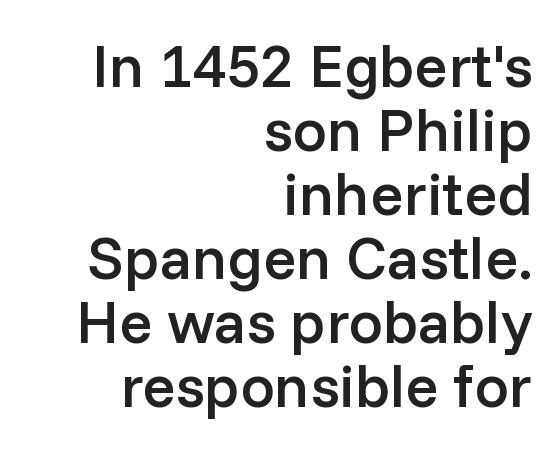
The image shows 61 px semibold sans-serif type, upright; set right-aligned, tight line spacing (1.05x), normal letter spacing, not underlined; low stroke contrast and a medium x-height.
